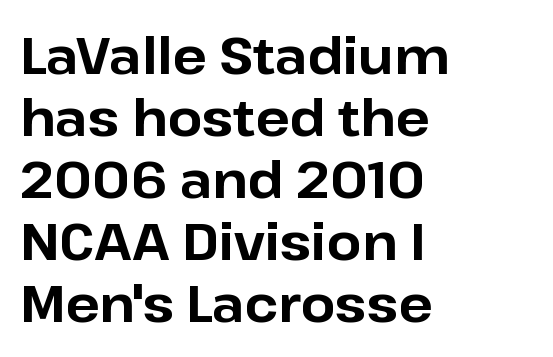
The image shows 50 px bold sans-serif type, upright; set left-aligned, line spacing 1.24x, normal letter spacing, not underlined; low stroke contrast and a medium x-height.
